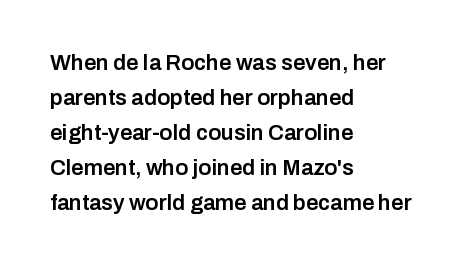
{"italic": "no", "bold": "semi", "underline": "no", "align": "left", "line_spacing": "normal", "line_spacing_ratio": 1.59, "letter_spacing": "normal", "letter_spacing_em": 0.0, "glyph_px": 22}
